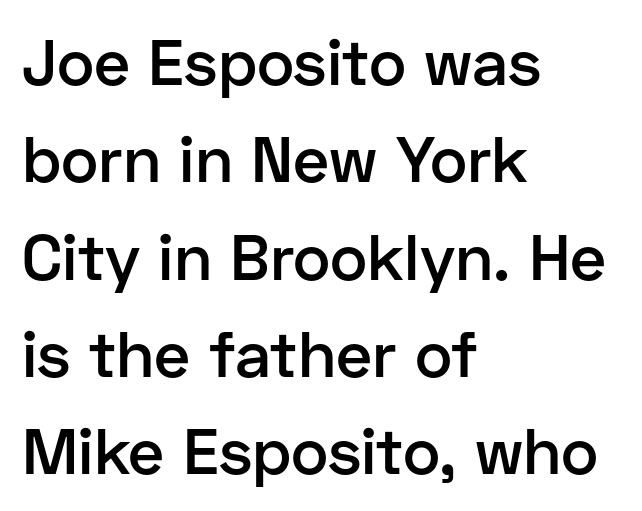
{"serif": "no", "italic": "no", "bold": "semi", "weight": "semibold", "width": "normal", "stroke_contrast": "low", "x_height": "medium", "monospaced": "no", "underline": "no", "align": "left", "line_spacing": "normal", "line_spacing_ratio": 1.52, "letter_spacing": "normal", "letter_spacing_em": 0.0, "glyph_px": 64}
